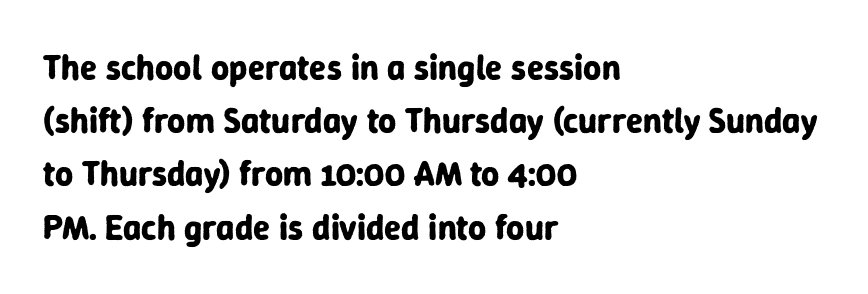
Q: Is the text bold? A: Yes.
Q: Is the text italic (slanted)? A: No, it is upright.
Q: Is the typeface a serif or a sans-serif typeface? A: Sans-serif.
Q: Is the text underlined? A: No.
Q: How is the paragraph aligned? A: Left-aligned.
Q: Is the spacing between letters normal or unusually wide? A: Normal.
Q: Is the spacing between lines tight, normal or loose? A: Normal.
Q: Width (condensed, normal, or wide)? A: Normal.
Q: Stroke contrast? A: Low.
Q: x-height? A: Medium.
Q: Monospaced? A: No.
